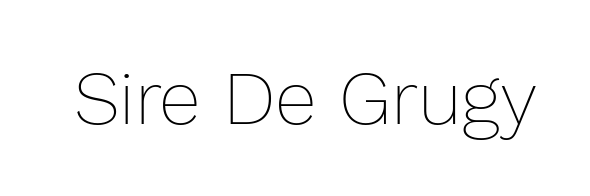
Q: Is the text bold? A: No.
Q: Is the text italic (slanted)? A: No, it is upright.
Q: Is the text underlined? A: No.
Q: Is the spacing between letters normal or unusually wide? A: Normal.
Q: Width (condensed, normal, or wide)? A: Normal.
Q: Stroke contrast? A: Low.
Q: x-height? A: Medium.
Q: Monospaced? A: No.
